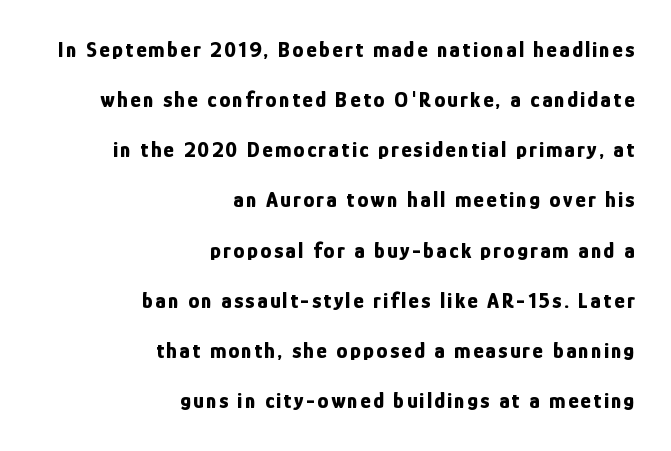
The image shows 22 px bold type, upright; set right-aligned, loose line spacing (2.28x), not underlined.
